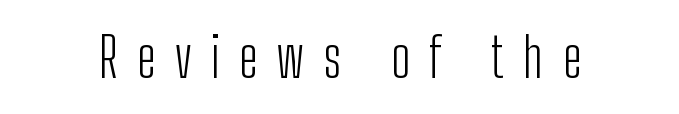
{"serif": "no", "italic": "no", "bold": "no", "weight": "light", "width": "condensed", "stroke_contrast": "low", "x_height": "medium", "monospaced": "no", "underline": "no", "letter_spacing": "wide", "letter_spacing_em": 0.36, "glyph_px": 54}
